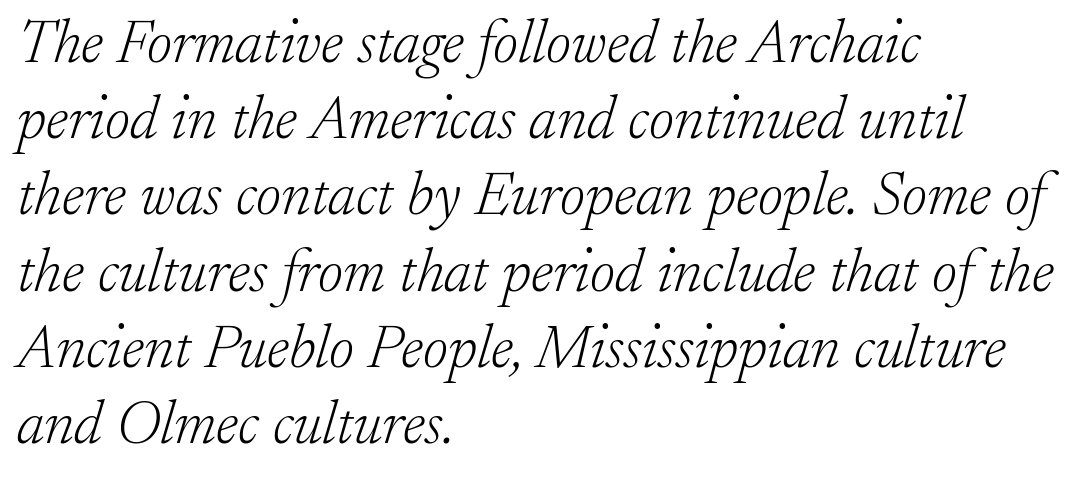
The text carries the slant typical of an italic or oblique font. Caption: multi-line text, flush left, ragged right. Regarding leading, the lines here are spaced in the standard way. Caption: standard tracking, unaltered.
